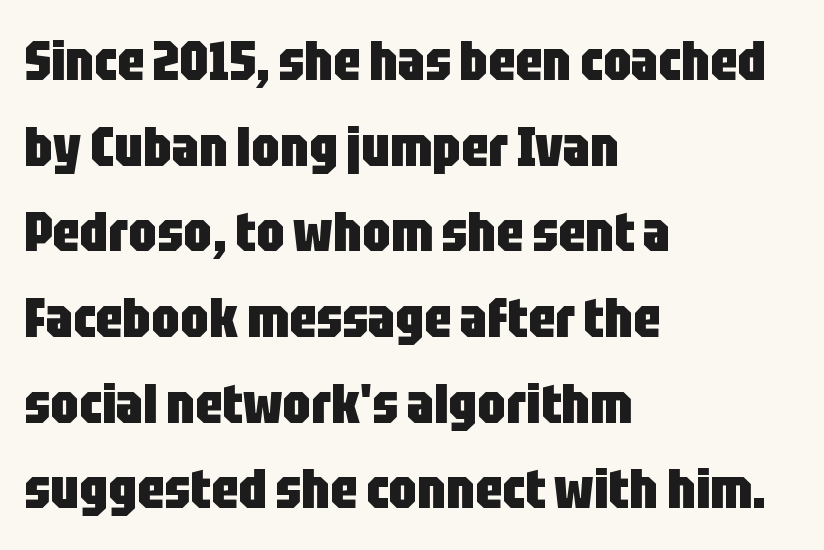
{"serif": "no", "italic": "no", "bold": "yes", "weight": "heavy", "width": "condensed", "stroke_contrast": "low", "x_height": "large", "monospaced": "no", "underline": "no", "align": "left", "line_spacing": "normal", "line_spacing_ratio": 1.53, "letter_spacing": "normal", "letter_spacing_em": 0.0, "glyph_px": 56}
